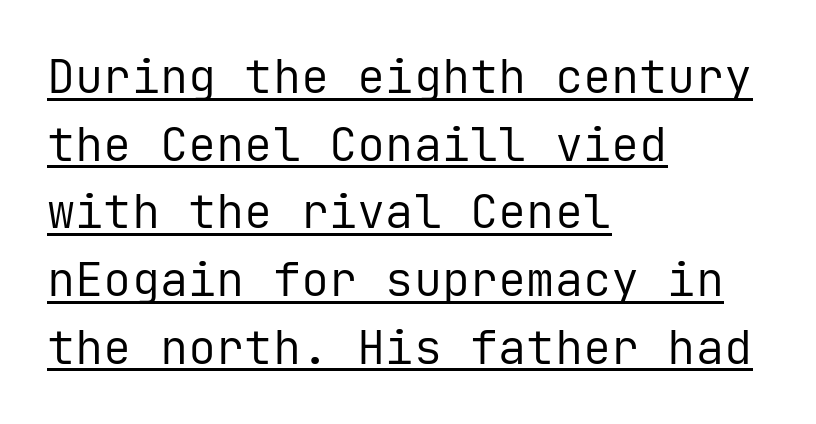
A normal amount of white space separates one row of letters from the next. To sum up the face: it is a sans, with no serifs. The strokes carry an ordinary text weight at most. The rendering keeps characters at their native spacing.
